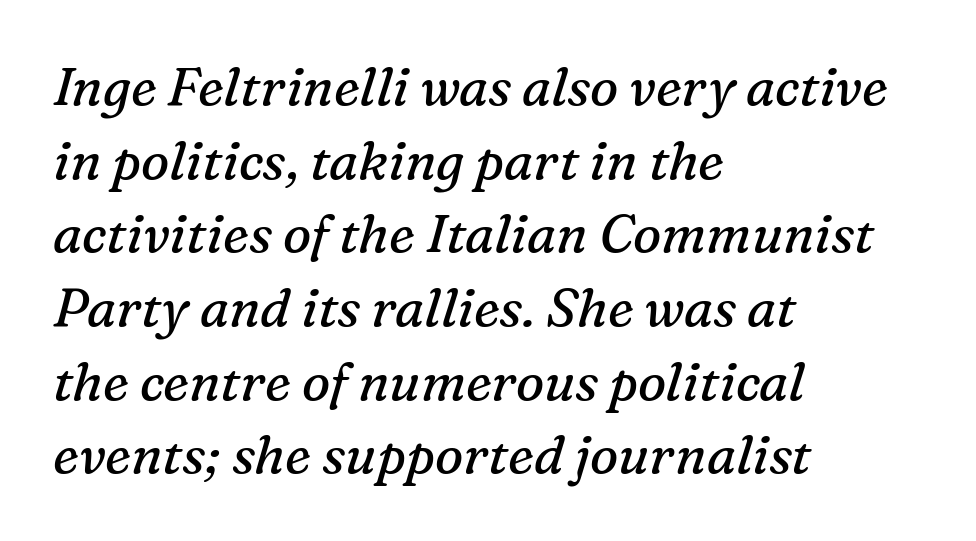
Line beginnings align vertically; line endings do not. Stems and bowls with no extra thickness — not bold. The glyphs look as if they've been sheared to an angle. You could not count columns in this text — the font is proportionally spaced.
